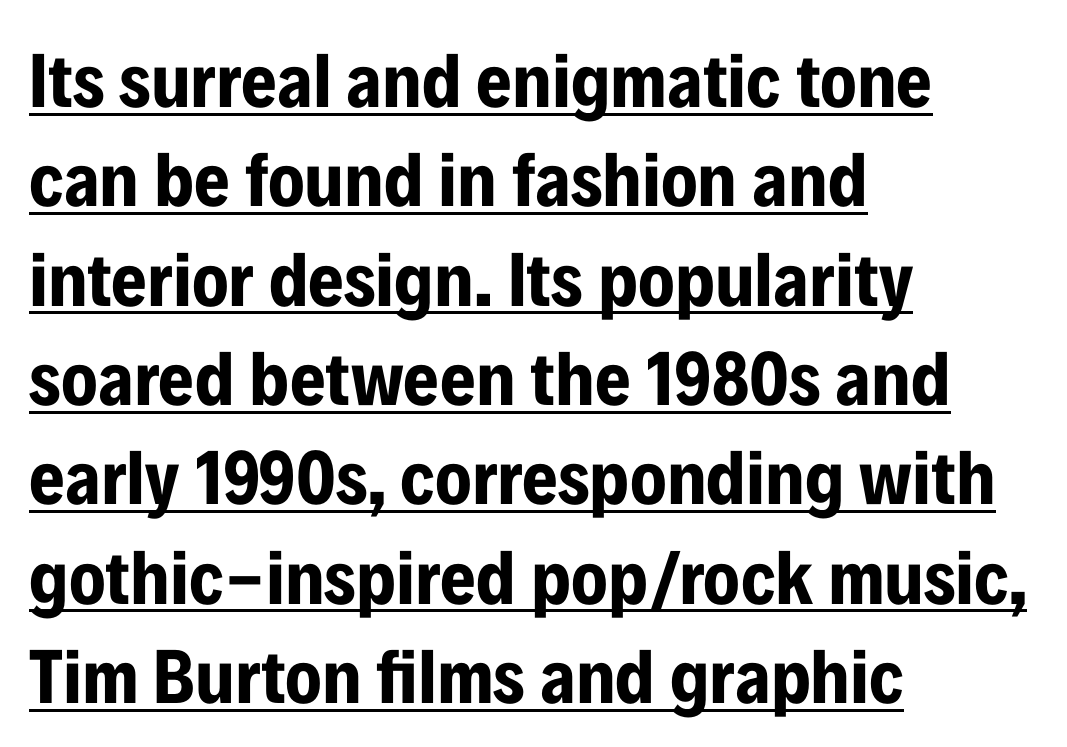
{"serif": "no", "italic": "no", "bold": "yes", "weight": "bold", "width": "condensed", "stroke_contrast": "low", "x_height": "medium", "monospaced": "no", "underline": "yes", "align": "left", "line_spacing": "normal", "line_spacing_ratio": 1.29, "letter_spacing": "normal", "letter_spacing_em": 0.0, "glyph_px": 77}
